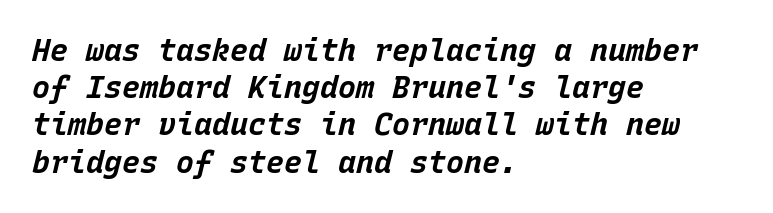
Q: Is the text bold? A: Yes.
Q: Is the text italic (slanted)? A: Yes, it leans right by about 15 degrees.
Q: Is the text underlined? A: No.
Q: How is the paragraph aligned? A: Left-aligned.
Q: Is the spacing between letters normal or unusually wide? A: Normal.
Q: Width (condensed, normal, or wide)? A: Normal.
Q: Stroke contrast? A: Low.
Q: x-height? A: Large.
Q: Monospaced? A: Yes.
